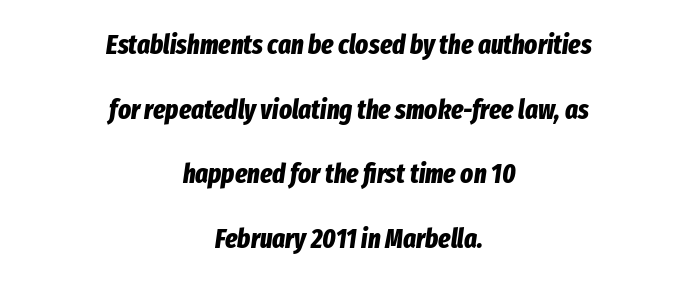
The image shows 27 px bold type, italic (leaning right); set centered, loose line spacing (2.39x), normal letter spacing, not underlined.
